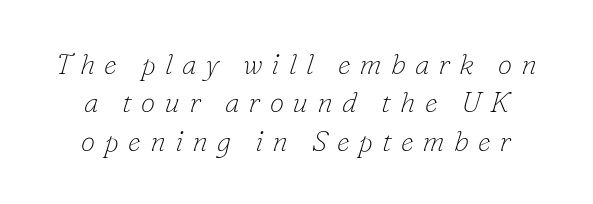
Q: Is the text bold? A: No.
Q: Is the text italic (slanted)? A: Yes, it leans right by about 16 degrees.
Q: Is the typeface a serif or a sans-serif typeface? A: Serif.
Q: Is the text underlined? A: No.
Q: Is the spacing between letters normal or unusually wide? A: Unusually wide.
Q: Is the spacing between lines tight, normal or loose? A: Normal.
Q: Width (condensed, normal, or wide)? A: Normal.
Q: Stroke contrast? A: Low.
Q: x-height? A: Small.
Q: Monospaced? A: No.
